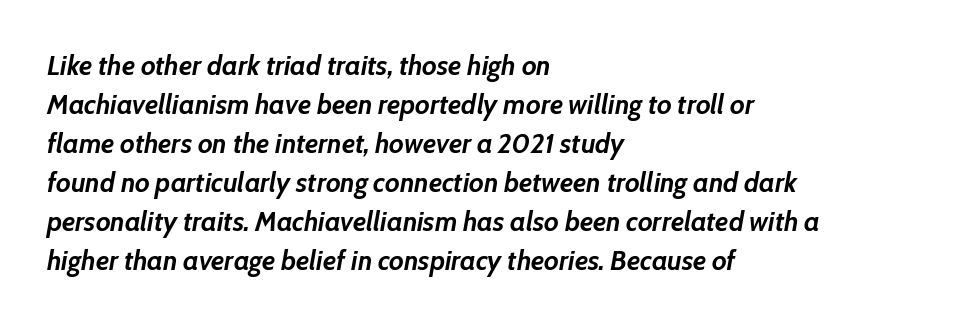
The image shows 28 px semibold type, italic (leaning right); set left-aligned, normal line spacing (1.39x), normal letter spacing, not underlined; low stroke contrast and a medium x-height.
